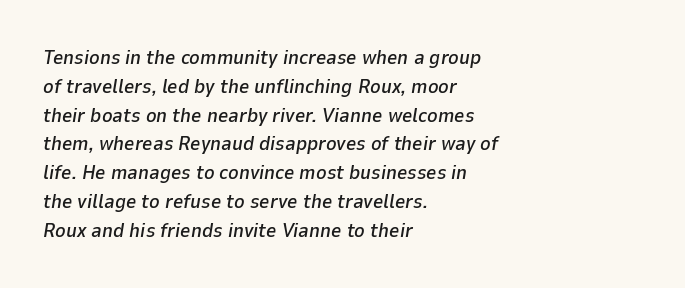
{"italic": "yes", "lean": "right", "slant_degrees": 9, "underline": "no", "align": "left", "line_spacing": "normal", "line_spacing_ratio": 1.44, "letter_spacing": "normal", "letter_spacing_em": 0.0, "glyph_px": 20}
